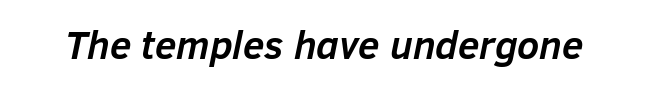
The image shows 39 px semibold type, italic (leaning right); set normal letter spacing, not underlined; low stroke contrast and a medium x-height.
